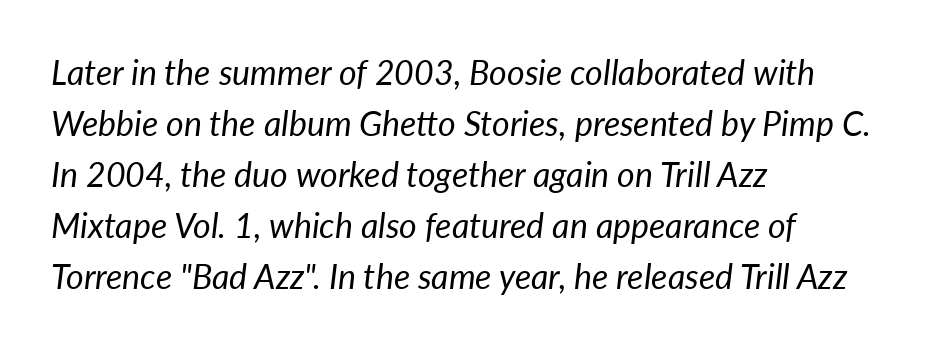
{"italic": "yes", "lean": "right", "slant_degrees": 7, "bold": "no", "weight": "regular", "width": "normal", "stroke_contrast": "low", "x_height": "medium", "monospaced": "no", "underline": "no", "align": "left", "line_spacing": "normal", "line_spacing_ratio": 1.5, "letter_spacing": "normal", "letter_spacing_em": 0.0, "glyph_px": 34}
